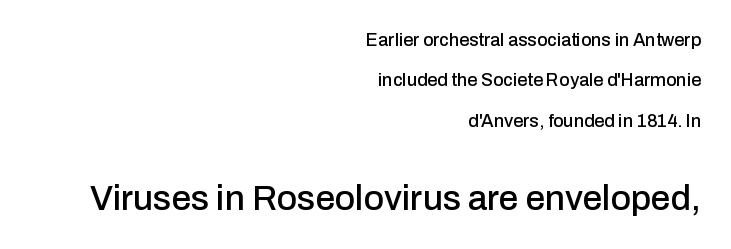
Q: Is the text italic (slanted)? A: No, it is upright.
Q: Is the typeface a serif or a sans-serif typeface? A: Sans-serif.
Q: Is the text underlined? A: No.
Q: How is the paragraph aligned? A: Right-aligned.
Q: Is the spacing between letters normal or unusually wide? A: Normal.
Q: Is the spacing between lines tight, normal or loose? A: Loose.
Q: Which block of text is set in a larger size, the first (top) or the second (bottom)? A: The second (bottom) one.
Q: Width (condensed, normal, or wide)? A: Normal.
Q: Stroke contrast? A: Low.
Q: x-height? A: Medium.
Q: Monospaced? A: No.
